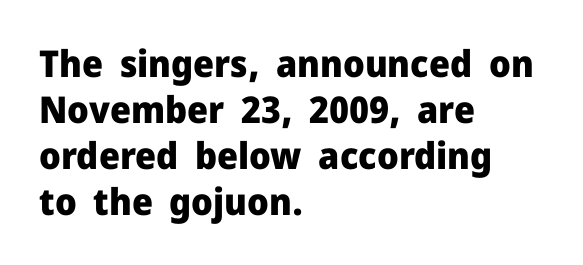
Q: Is the text bold? A: Yes.
Q: Is the text italic (slanted)? A: No, it is upright.
Q: Is the typeface a serif or a sans-serif typeface? A: Sans-serif.
Q: Is the text underlined? A: No.
Q: How is the paragraph aligned? A: Left-aligned.
Q: Is the spacing between letters normal or unusually wide? A: Normal.
Q: Width (condensed, normal, or wide)? A: Normal.
Q: Stroke contrast? A: Low.
Q: x-height? A: Medium.
Q: Monospaced? A: No.
